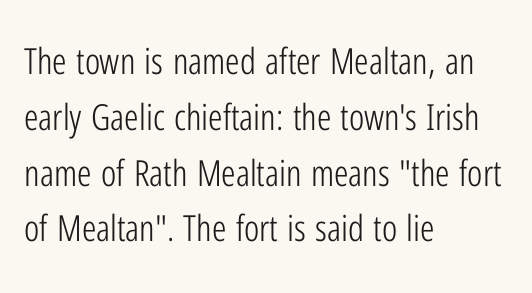
Q: Is the text bold? A: No.
Q: Is the text italic (slanted)? A: No, it is upright.
Q: Is the typeface a serif or a sans-serif typeface? A: Sans-serif.
Q: Is the text underlined? A: No.
Q: How is the paragraph aligned? A: Left-aligned.
Q: Is the spacing between letters normal or unusually wide? A: Normal.
Q: Is the spacing between lines tight, normal or loose? A: Normal.
Q: Width (condensed, normal, or wide)? A: Condensed.
Q: Stroke contrast? A: Low.
Q: x-height? A: Medium.
Q: Monospaced? A: No.
